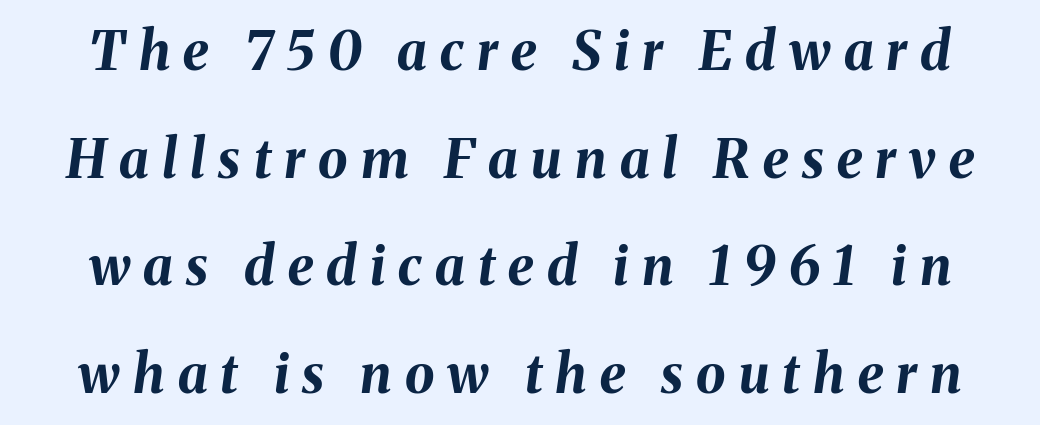
The image shows 53 px bold type, italic (leaning right); set loose line spacing (2.03x), unusually wide letter spacing (+0.25 em), not underlined; medium stroke contrast and a medium x-height.
